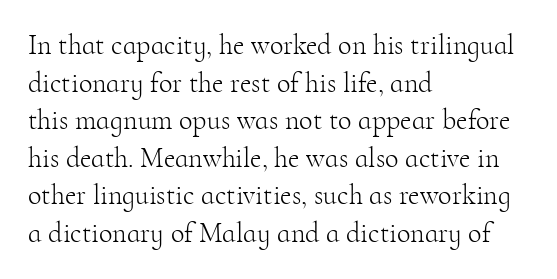
The image shows 28 px light serif type, upright; set left-aligned, normal line spacing (1.34x), normal letter spacing, not underlined; high stroke contrast and a small x-height.
